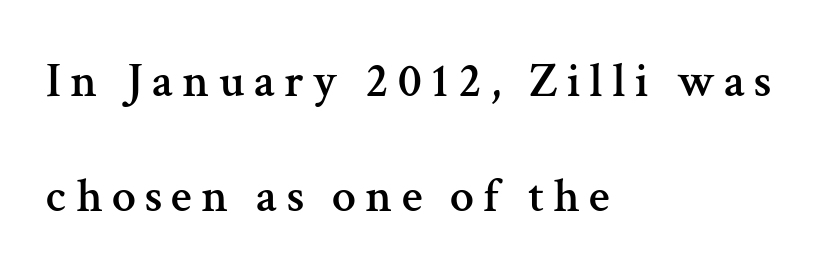
Small tapered or slab feet sit at the stroke ends, so this counts as serif. The line-height multiplier appears high, well above default. The letters stand upright; this is a roman face. The foot of each line stays bare and open.
